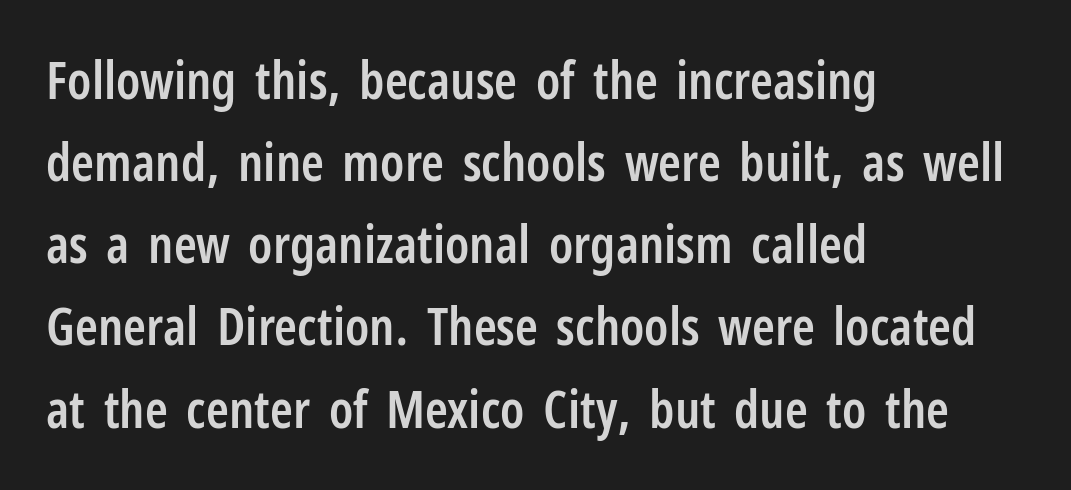
Examine the stroke ends and you'll find no serifs. The lettering holds an erect, upright posture throughout. If you drew a ruler down the left edge, every line would touch it. How would I describe the line gaps? Plain and ordinary.
